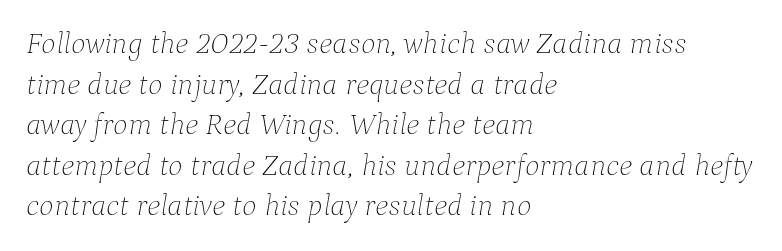
Q: Is the text bold? A: No.
Q: Is the text italic (slanted)? A: Yes, it leans right by about 9 degrees.
Q: Is the text underlined? A: No.
Q: How is the paragraph aligned? A: Left-aligned.
Q: Is the spacing between letters normal or unusually wide? A: Normal.
Q: Is the spacing between lines tight, normal or loose? A: Normal.
Q: Width (condensed, normal, or wide)? A: Normal.
Q: Stroke contrast? A: Low.
Q: x-height? A: Medium.
Q: Monospaced? A: No.
